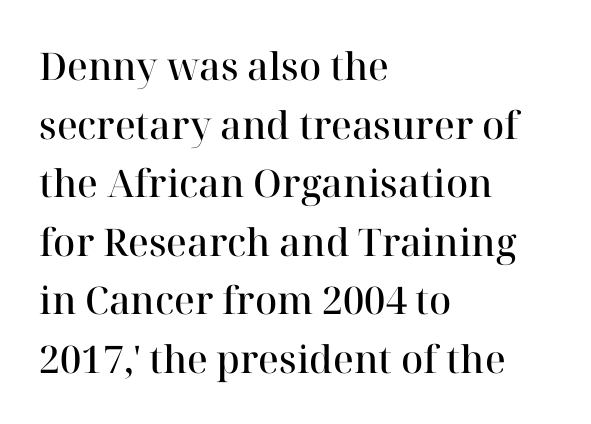
Letter spacing: default. Compared with a centered layout, this one pins lines to the left instead. These lines are rendered in a variable-pitch font. This sample uses an upright cut, with every glyph sitting square on the baseline. Set as a demibold, roughly 600 on the weight scale. This block has exactly the height ordinary leading produces.
